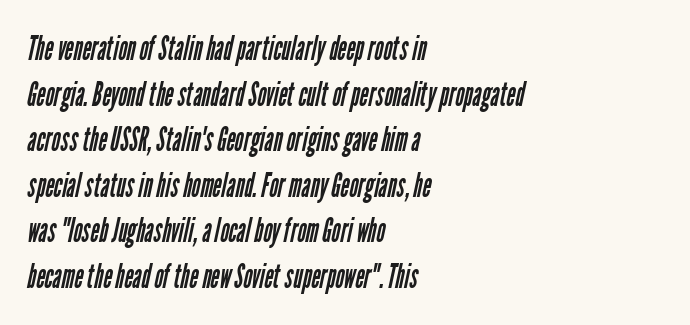
The image shows 34 px regular-weight, condensed sans-serif type; set left-aligned, normal line spacing (1.34x), normal letter spacing, not underlined; low stroke contrast and a medium x-height.
